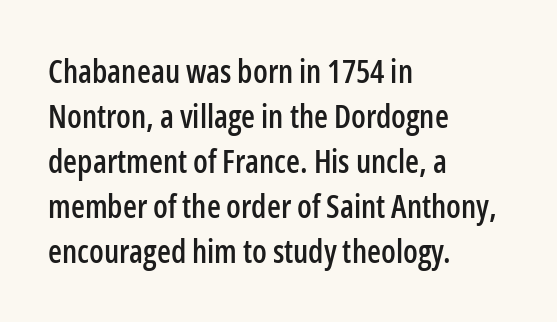
Does the type have serifs? No, each stem ends abruptly. Visually the block forms a straight wall on the left and a jagged coastline on the right. The passage shown is typed in a proportional face where columns would drift. Ordinary non-slanted type is in use. Regular leading. Short note: letters normally spaced.
